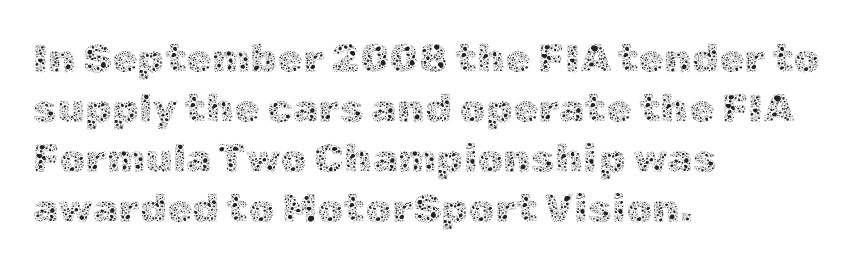
The image shows 41 px thin type, upright; set left-aligned, line spacing 1.22x, normal letter spacing, not underlined; a medium x-height.
